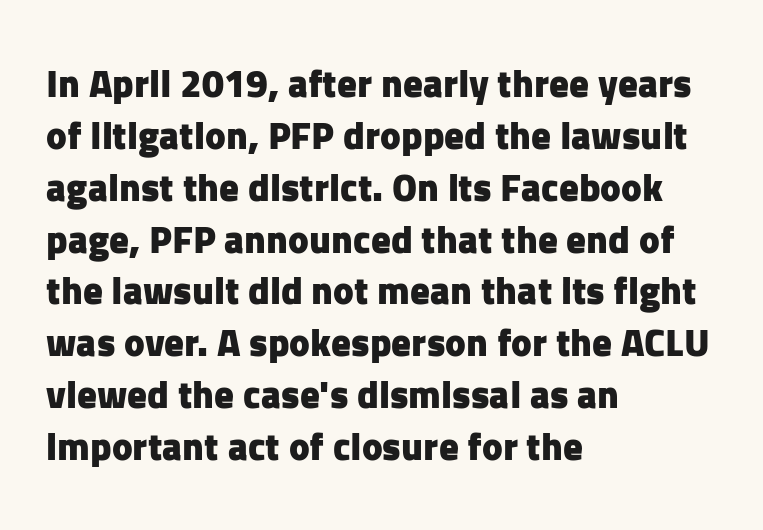
{"serif": "no", "italic": "no", "bold": "yes", "weight": "heavy", "width": "normal", "stroke_contrast": "low", "x_height": "medium", "monospaced": "no", "underline": "no", "align": "left", "line_spacing": "normal", "line_spacing_ratio": 1.33, "letter_spacing": "normal", "letter_spacing_em": 0.0, "glyph_px": 39}
